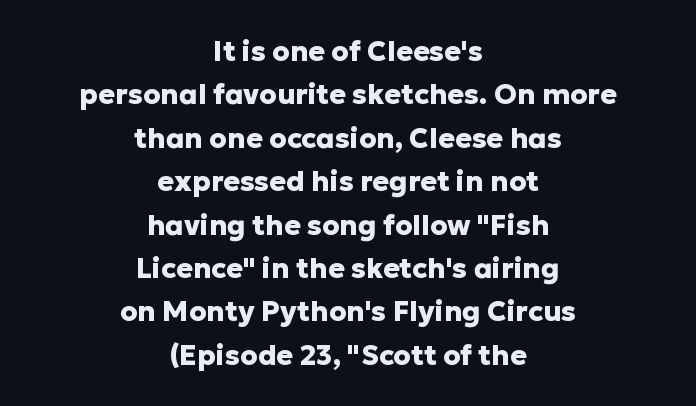
The image shows 28 px heavy sans-serif type, upright; set centered, normal line spacing (1.55x), normal letter spacing, not underlined; low stroke contrast and a medium x-height.
